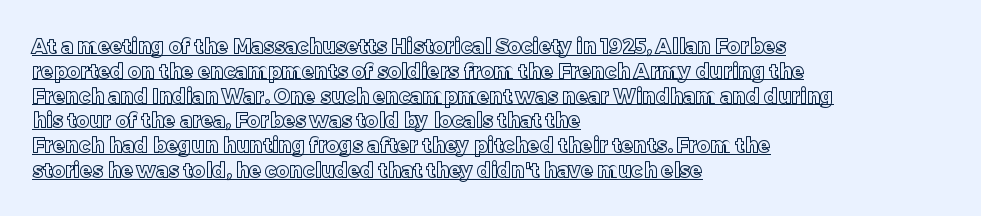
Honestly, the letter spacing is just normal — you wouldn't notice it. Each line starts at the same left margin while the right side varies. Students, observe the line beneath the letters — that is underlining. Rendered with straight, roman letterforms.
